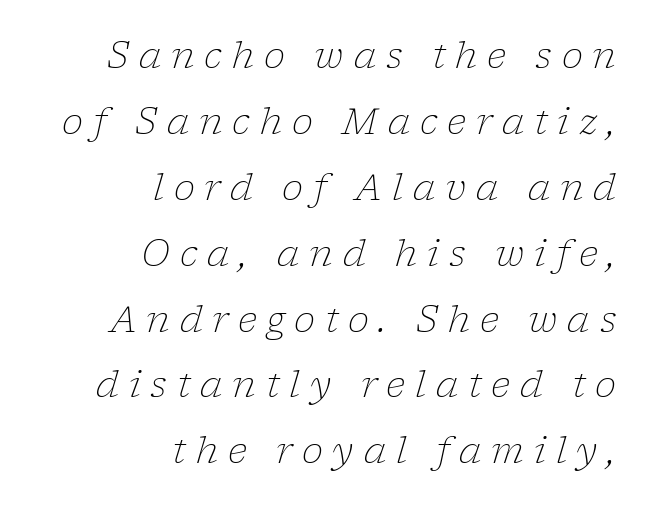
The designer went with a serif here, giving each stem small feet. Does extra space separate the letters? Yes, quite a lot of it. The cut favours lightness, reaching ordinary text weight at its darkest. Descender tails drop into unmarked territory. Line ends are locked; line starts wander.
